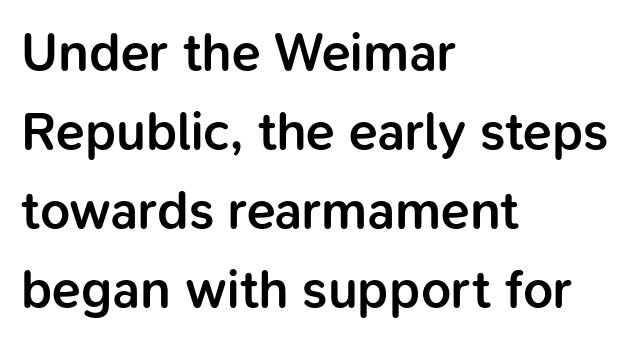
The image shows 53 px semibold sans-serif type, upright; set left-aligned, normal line spacing (1.49x), normal letter spacing, not underlined; low stroke contrast and a medium x-height.
